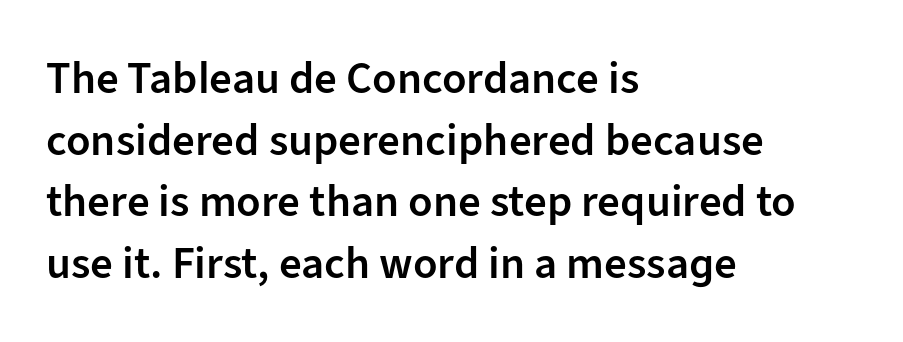
Q: Is the text bold? A: Semi-bold.
Q: Is the text italic (slanted)? A: No, it is upright.
Q: Is the typeface a serif or a sans-serif typeface? A: Sans-serif.
Q: Is the text underlined? A: No.
Q: How is the paragraph aligned? A: Left-aligned.
Q: Is the spacing between letters normal or unusually wide? A: Normal.
Q: Is the spacing between lines tight, normal or loose? A: Normal.
Q: Width (condensed, normal, or wide)? A: Normal.
Q: Stroke contrast? A: Low.
Q: x-height? A: Medium.
Q: Monospaced? A: No.
